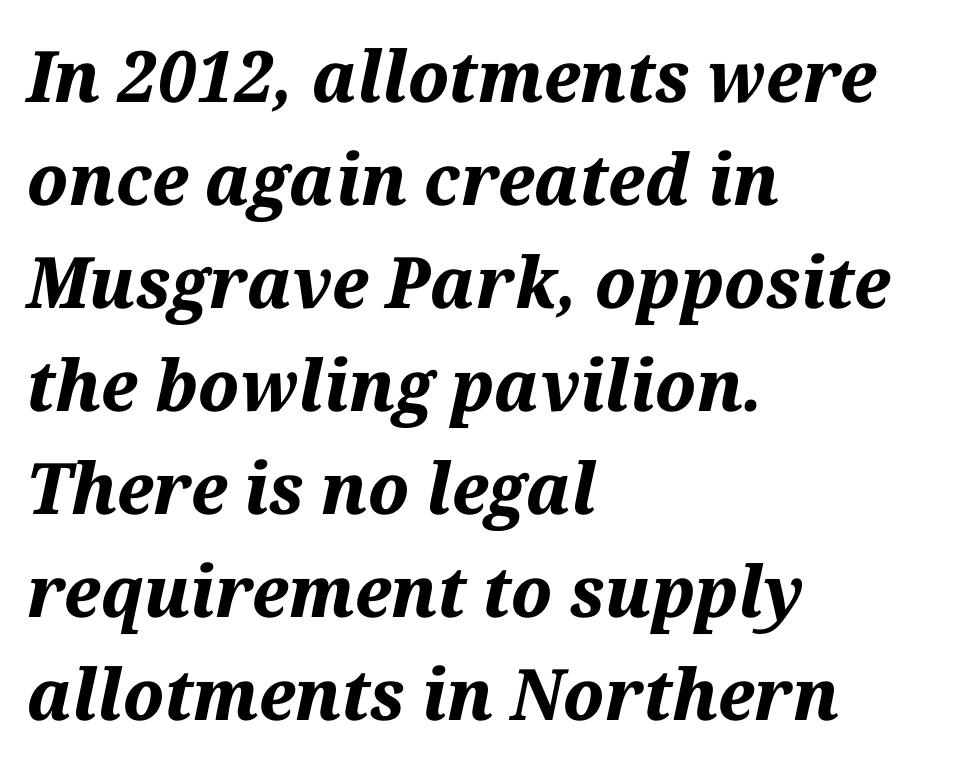
The image shows 71 px bold type, italic (leaning right); set left-aligned, normal line spacing (1.45x), normal letter spacing, not underlined; medium stroke contrast and a medium x-height.
